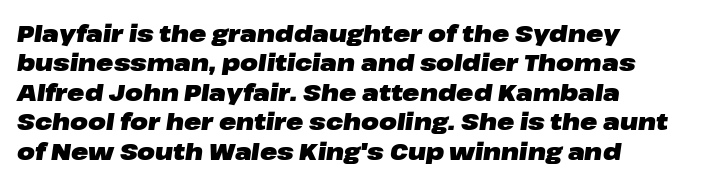
Is the type slanted? Yes — the strokes lean at a clear angle. Plenty of ink on the page — the face is bold. In terms of letterspacing, this is plain default setting. The lines in this sample share a left origin and differ only in where they stop.
